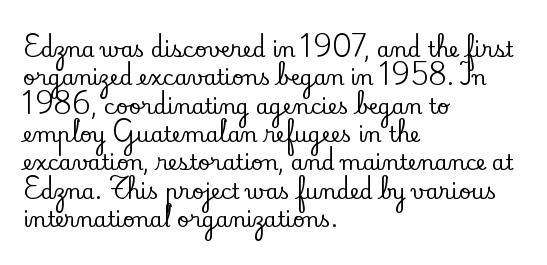
Q: Is the text italic (slanted)? A: No, it is upright.
Q: Is the text underlined? A: No.
Q: How is the paragraph aligned? A: Left-aligned.
Q: Is the spacing between letters normal or unusually wide? A: Normal.
Q: Is the spacing between lines tight, normal or loose? A: Normal.
